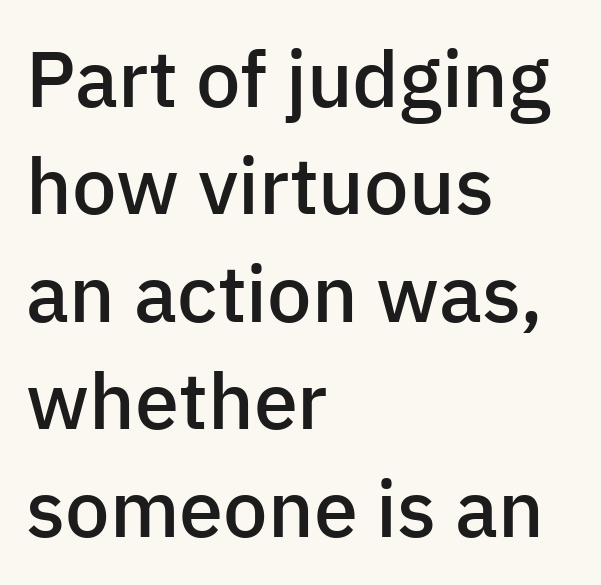
Q: Is the text bold? A: Semi-bold.
Q: Is the text italic (slanted)? A: No, it is upright.
Q: Is the typeface a serif or a sans-serif typeface? A: Sans-serif.
Q: Is the text underlined? A: No.
Q: How is the paragraph aligned? A: Left-aligned.
Q: Is the spacing between letters normal or unusually wide? A: Normal.
Q: Is the spacing between lines tight, normal or loose? A: Normal.
Q: Width (condensed, normal, or wide)? A: Normal.
Q: Stroke contrast? A: Low.
Q: x-height? A: Medium.
Q: Monospaced? A: No.
